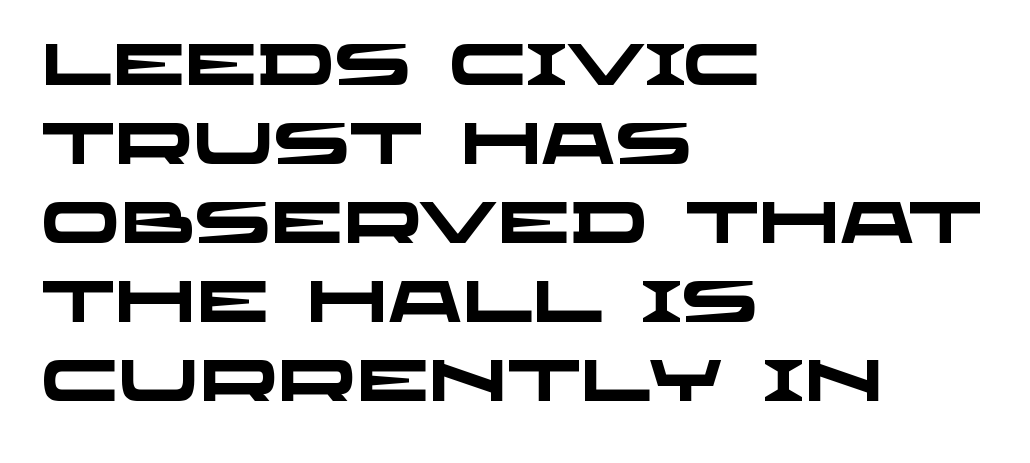
Between one letter and the next there's only the usual sliver of space. Type style note: lacks serifs. Looks like regular typesetting: each glyph gets only the width it needs. Descenders hang freely into open space.
